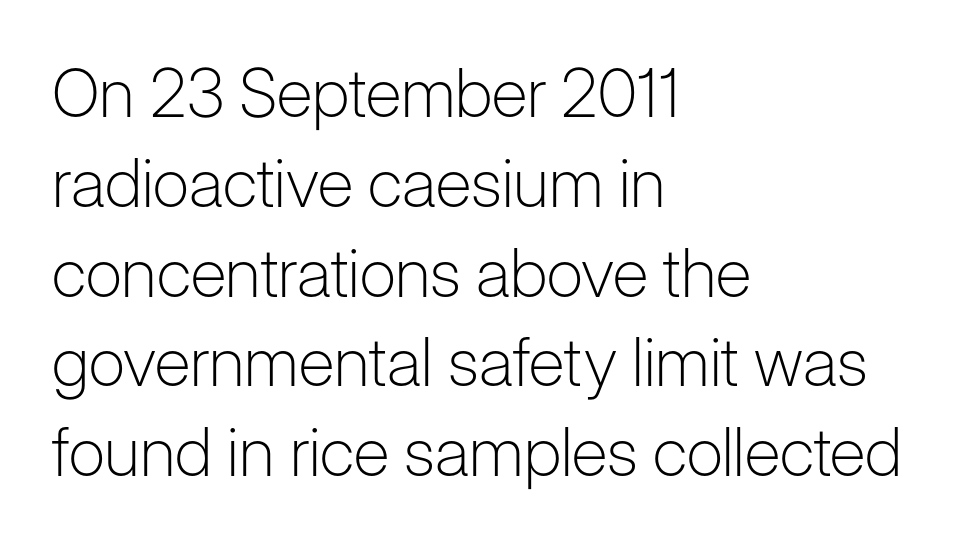
{"serif": "no", "italic": "no", "bold": "no", "weight": "light", "width": "normal", "stroke_contrast": "low", "x_height": "medium", "monospaced": "no", "underline": "no", "align": "left", "line_spacing": "normal", "line_spacing_ratio": 1.34, "letter_spacing": "normal", "letter_spacing_em": 0.0, "glyph_px": 67}
